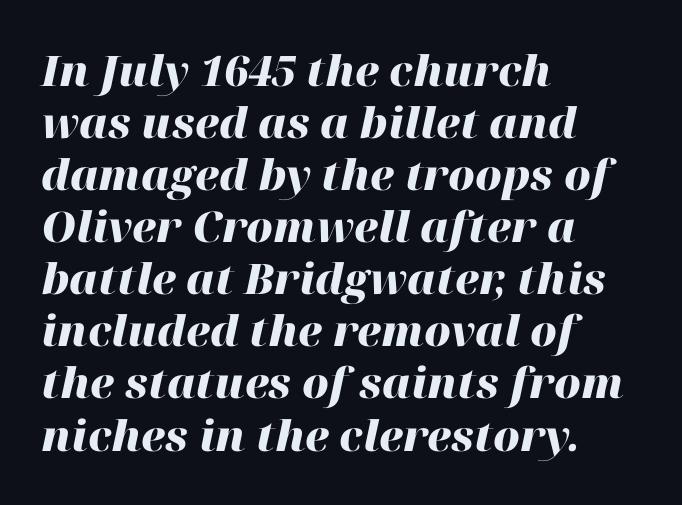
Character widths vary here, with narrow letters taking less room than wide ones. The string is rendered with underlining switched off. Standard letterfit; no display-style spreading of the glyphs. One-word summary of the alignment: left.
